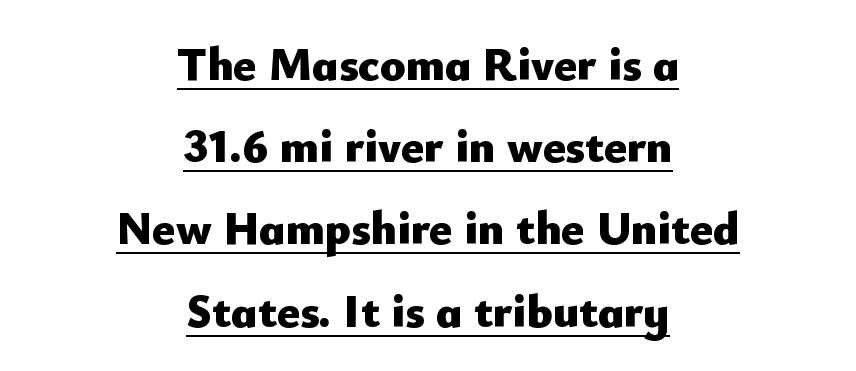
The image shows 47 px heavy sans-serif type, upright; set centered, line spacing 1.75x, normal letter spacing, underlined; low stroke contrast and a small x-height.
